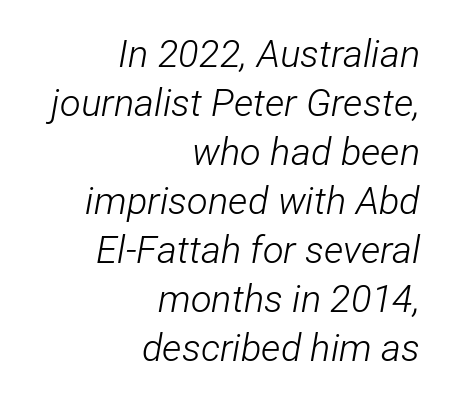
Q: Is the text bold? A: No.
Q: Is the text italic (slanted)? A: Yes, it leans right by about 12 degrees.
Q: Is the text underlined? A: No.
Q: How is the paragraph aligned? A: Right-aligned.
Q: Is the spacing between letters normal or unusually wide? A: Normal.
Q: Is the spacing between lines tight, normal or loose? A: Normal.
Q: Width (condensed, normal, or wide)? A: Condensed.
Q: Stroke contrast? A: Low.
Q: x-height? A: Medium.
Q: Monospaced? A: No.
